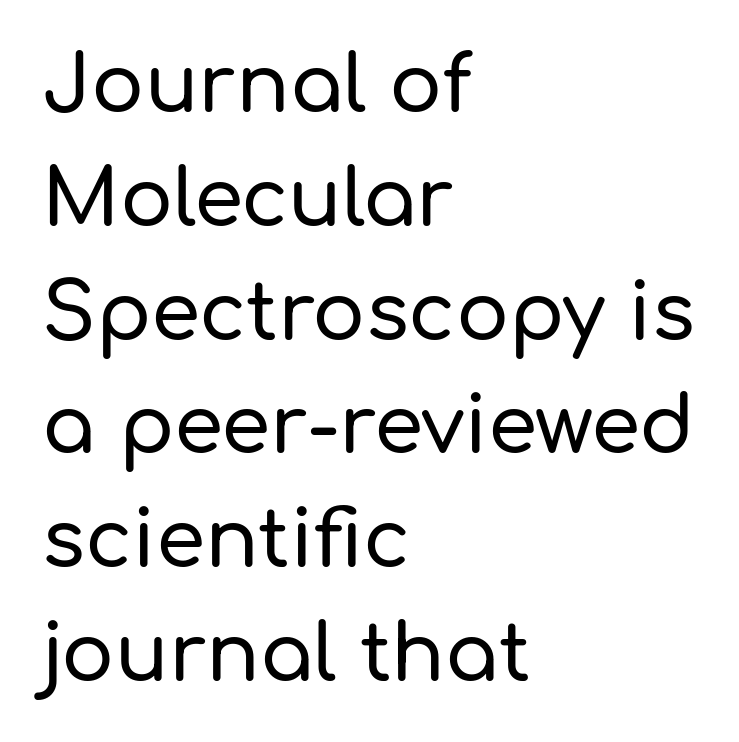
Q: Is the text italic (slanted)? A: No, it is upright.
Q: Is the typeface a serif or a sans-serif typeface? A: Sans-serif.
Q: Is the text underlined? A: No.
Q: How is the paragraph aligned? A: Left-aligned.
Q: Is the spacing between letters normal or unusually wide? A: Normal.
Q: Is the spacing between lines tight, normal or loose? A: Normal.
Q: Width (condensed, normal, or wide)? A: Normal.
Q: Stroke contrast? A: Low.
Q: x-height? A: Medium.
Q: Monospaced? A: No.
